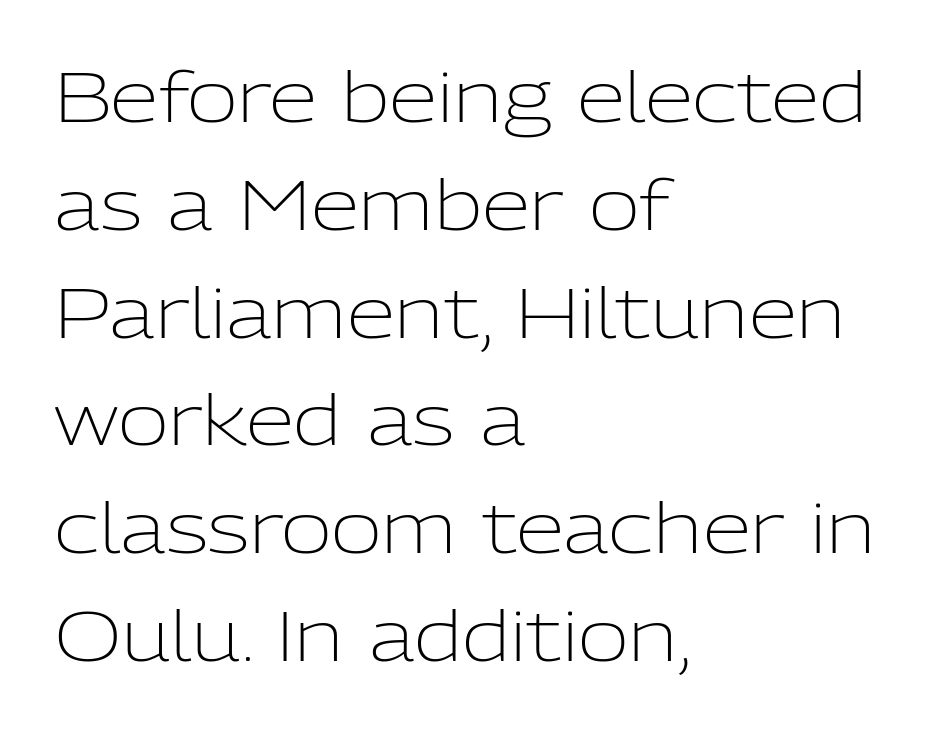
Q: Is the text bold? A: No.
Q: Is the text italic (slanted)? A: No, it is upright.
Q: Is the typeface a serif or a sans-serif typeface? A: Sans-serif.
Q: Is the text underlined? A: No.
Q: How is the paragraph aligned? A: Left-aligned.
Q: Is the spacing between letters normal or unusually wide? A: Normal.
Q: Is the spacing between lines tight, normal or loose? A: Normal.
Q: Width (condensed, normal, or wide)? A: Normal.
Q: Stroke contrast? A: Low.
Q: x-height? A: Medium.
Q: Monospaced? A: No.
